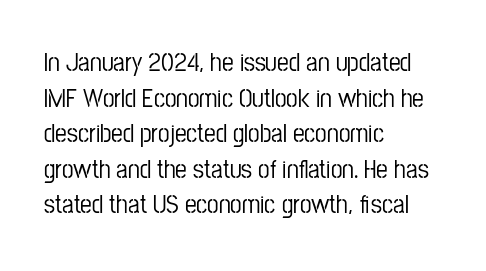
Compared with a centered layout, this one pins lines to the left instead. These lines were composed using upright roman letters. The type is set solid horizontally, with unmodified tracking. Vertical spacing — default. A bare baseline throughout the passage.
